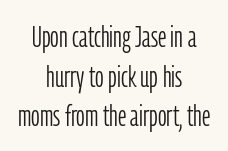
Unmarked baselines from the first word to the last. Serifs: no, the terminals of the letterforms are clean. A typesetter would call this proportional, since set widths differ per character. The passage shown has conventional tracking throughout. Reading down the column, the eye jumps a familiar distance to each next line.
